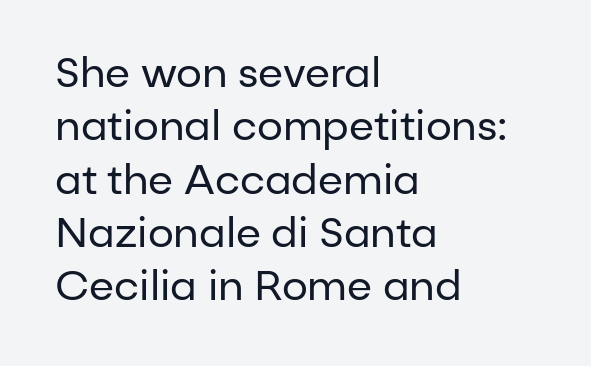
Q: Is the text bold? A: No.
Q: Is the text italic (slanted)? A: No, it is upright.
Q: Is the typeface a serif or a sans-serif typeface? A: Sans-serif.
Q: Is the text underlined? A: No.
Q: How is the paragraph aligned? A: Left-aligned.
Q: Is the spacing between letters normal or unusually wide? A: Normal.
Q: Is the spacing between lines tight, normal or loose? A: Normal.
Q: Width (condensed, normal, or wide)? A: Normal.
Q: Stroke contrast? A: Low.
Q: x-height? A: Medium.
Q: Monospaced? A: No.
